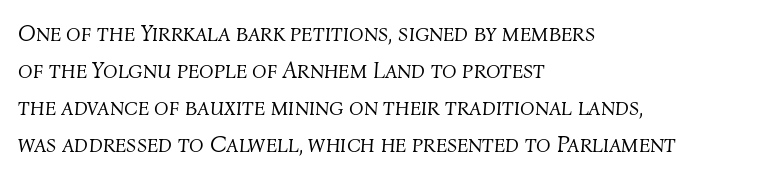
The image shows 24 px text type, italic (leaning right); set left-aligned, normal line spacing (1.54x), normal letter spacing, not underlined.
